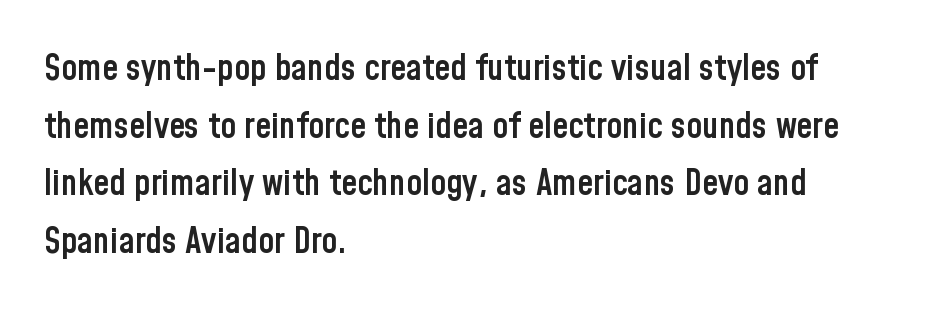
The foot of each line stays bare and open. This is roman type, the default non-slanted kind. Compared with a centered layout, this one pins lines to the left instead. Font category for this specimen: sans-serif. Normally led — the rows are evenly, conventionally spaced. Weight check: semibold — heavier than regular, not quite bold.
